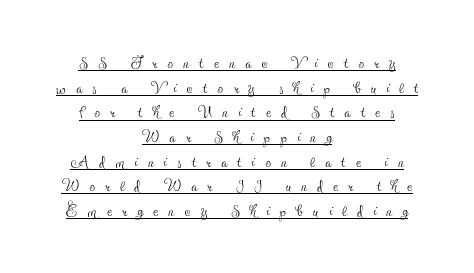
The image shows 22 px text type; set centered, tight line spacing (1.12x), unusually wide letter spacing (+0.47 em), underlined.
